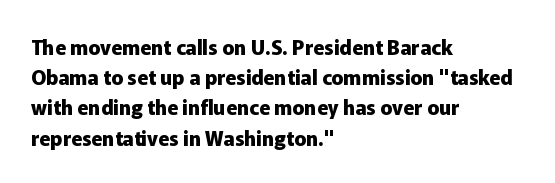
Where is the straight margin? On the left. Between one letter and the next there's only the usual sliver of space. Is there any slant? The stems are plumb. Every letter is thick-stroked: bold, no question.
